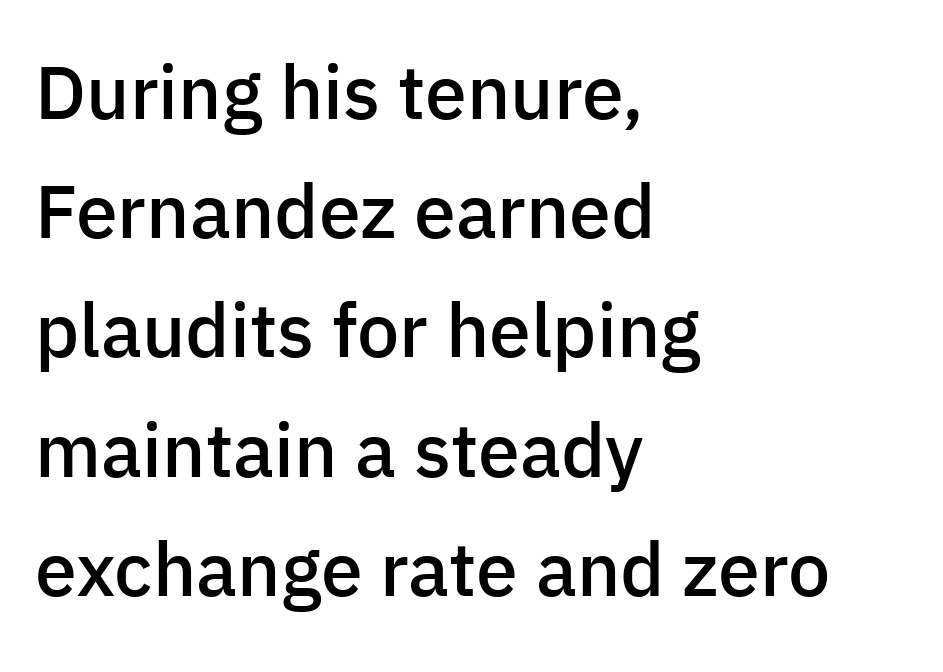
Q: Is the text bold? A: Semi-bold.
Q: Is the text italic (slanted)? A: No, it is upright.
Q: Is the typeface a serif or a sans-serif typeface? A: Sans-serif.
Q: Is the text underlined? A: No.
Q: How is the paragraph aligned? A: Left-aligned.
Q: Is the spacing between letters normal or unusually wide? A: Normal.
Q: Is the spacing between lines tight, normal or loose? A: Normal.
Q: Width (condensed, normal, or wide)? A: Normal.
Q: Stroke contrast? A: Low.
Q: x-height? A: Medium.
Q: Monospaced? A: No.
